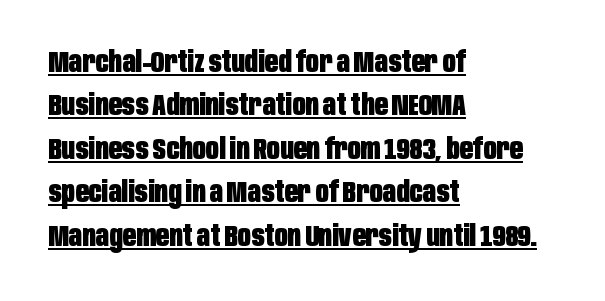
The image shows 29 px heavy, condensed sans-serif type, upright; set left-aligned, normal line spacing (1.5x), normal letter spacing, underlined; low stroke contrast and a large x-height.
